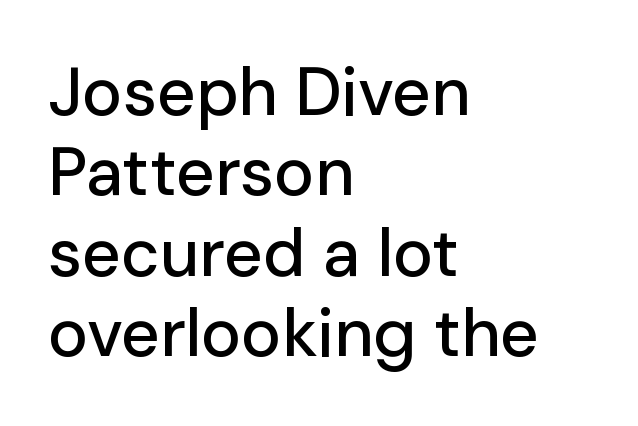
Q: Is the text italic (slanted)? A: No, it is upright.
Q: Is the typeface a serif or a sans-serif typeface? A: Sans-serif.
Q: Is the text underlined? A: No.
Q: How is the paragraph aligned? A: Left-aligned.
Q: Is the spacing between letters normal or unusually wide? A: Normal.
Q: Width (condensed, normal, or wide)? A: Normal.
Q: Stroke contrast? A: Low.
Q: x-height? A: Medium.
Q: Monospaced? A: No.
